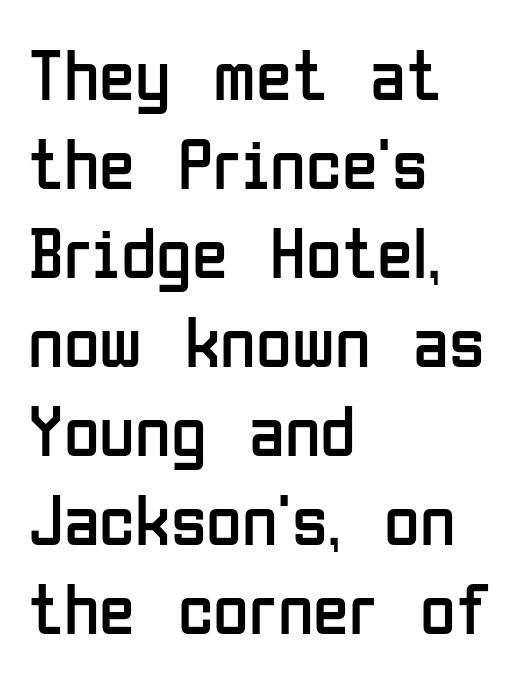
Q: Is the text bold? A: No.
Q: Is the text italic (slanted)? A: No, it is upright.
Q: Is the typeface a serif or a sans-serif typeface? A: Sans-serif.
Q: Is the text underlined? A: No.
Q: How is the paragraph aligned? A: Left-aligned.
Q: Is the spacing between letters normal or unusually wide? A: Normal.
Q: Width (condensed, normal, or wide)? A: Condensed.
Q: Stroke contrast? A: Low.
Q: x-height? A: Medium.
Q: Monospaced? A: No.
